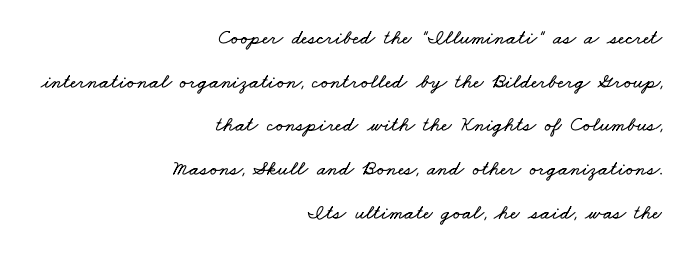
{"underline": "no", "align": "right", "line_spacing": "loose", "line_spacing_ratio": 2.08, "letter_spacing": "normal", "letter_spacing_em": 0.0, "glyph_px": 21}
